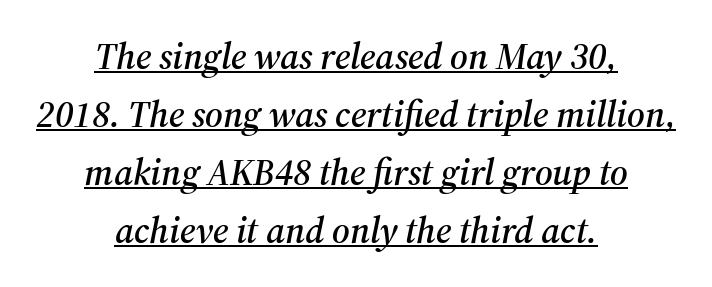
Looks like regular typesetting: each glyph gets only the width it needs. Each line is balanced around a shared central axis. A serif font was chosen for this passage. The font's italic variant was chosen for this text. Students, note that the glyphs here touch the page at normal intervals.
